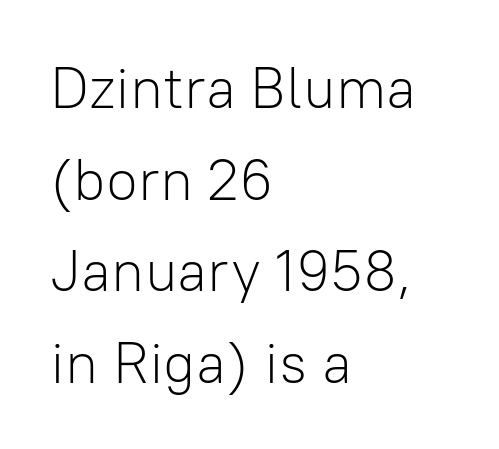
Q: Is the text bold? A: No.
Q: Is the text italic (slanted)? A: No, it is upright.
Q: Is the typeface a serif or a sans-serif typeface? A: Sans-serif.
Q: Is the text underlined? A: No.
Q: How is the paragraph aligned? A: Left-aligned.
Q: Is the spacing between letters normal or unusually wide? A: Normal.
Q: Is the spacing between lines tight, normal or loose? A: Normal.
Q: Width (condensed, normal, or wide)? A: Normal.
Q: Stroke contrast? A: Low.
Q: x-height? A: Medium.
Q: Monospaced? A: No.
